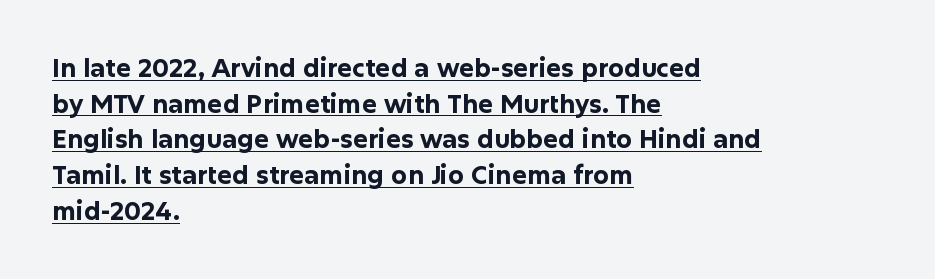
{"italic": "no", "bold": "yes", "underline": "yes", "align": "left", "line_spacing": "normal", "line_spacing_ratio": 1.43, "letter_spacing": "normal", "letter_spacing_em": 0.0, "glyph_px": 25}
